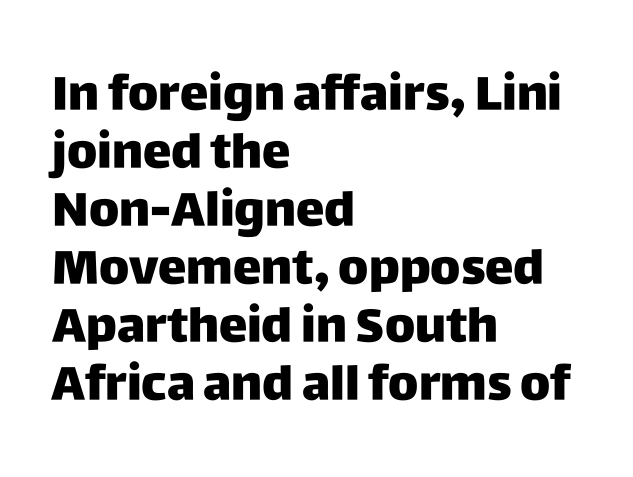
Q: Is the text italic (slanted)? A: No, it is upright.
Q: Is the typeface a serif or a sans-serif typeface? A: Sans-serif.
Q: Is the text underlined? A: No.
Q: How is the paragraph aligned? A: Left-aligned.
Q: Is the spacing between letters normal or unusually wide? A: Normal.
Q: Width (condensed, normal, or wide)? A: Normal.
Q: Stroke contrast? A: Low.
Q: x-height? A: Large.
Q: Monospaced? A: No.
